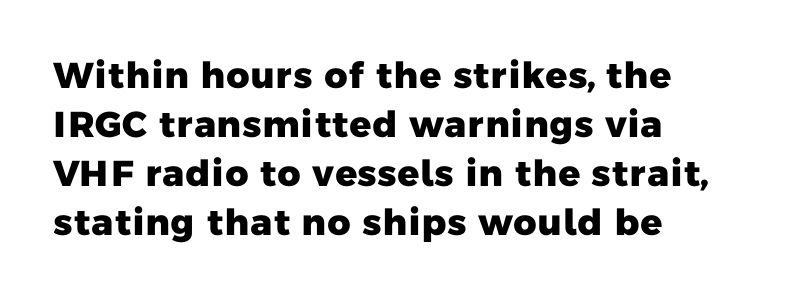
The image shows 36 px heavy sans-serif type; set left-aligned, normal line spacing (1.36x), normal letter spacing, not underlined; low stroke contrast and a medium x-height.
